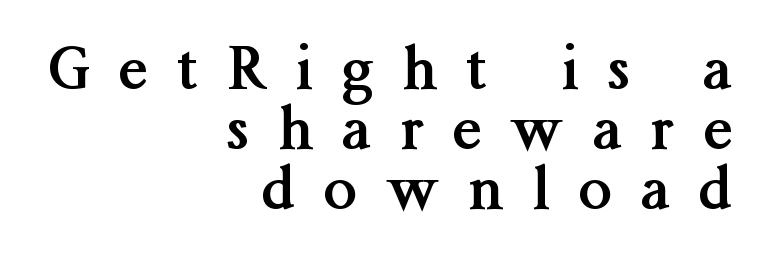
Q: Is the text bold? A: Yes.
Q: Is the text italic (slanted)? A: No, it is upright.
Q: Is the typeface a serif or a sans-serif typeface? A: Serif.
Q: Is the text underlined? A: No.
Q: How is the paragraph aligned? A: Right-aligned.
Q: Is the spacing between letters normal or unusually wide? A: Unusually wide.
Q: Is the spacing between lines tight, normal or loose? A: Tight.
Q: Width (condensed, normal, or wide)? A: Normal.
Q: Stroke contrast? A: Medium.
Q: x-height? A: Medium.
Q: Monospaced? A: No.
